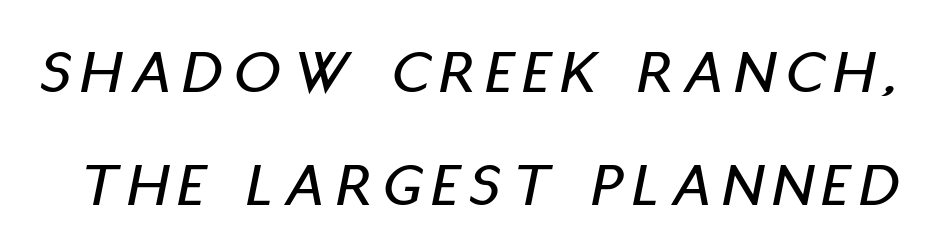
The image shows 64 px condensed type, italic (leaning right); set line spacing 1.77x, not underlined; low stroke contrast and a large x-height.
